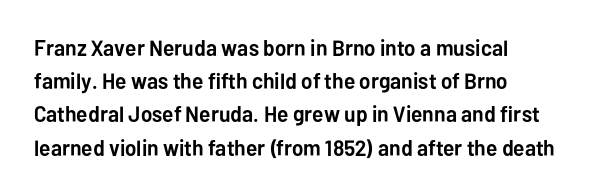
The image shows 22 px bold type, upright; set normal line spacing (1.51x), normal letter spacing, not underlined.
